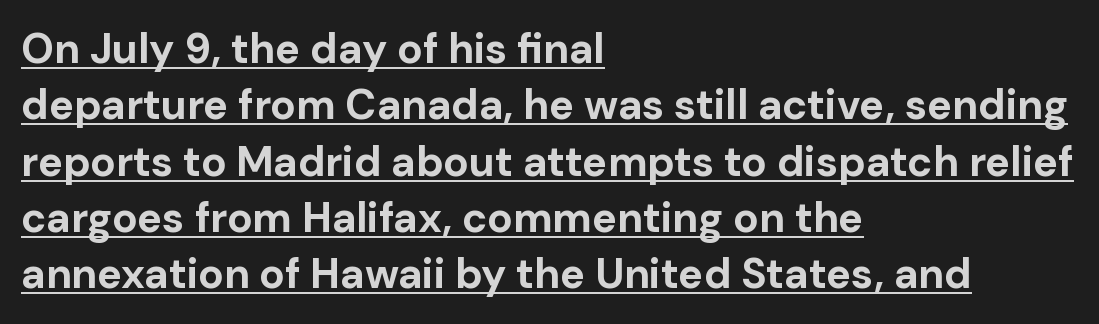
Here the designer chose a conventional face with non-uniform glyph widths. The font family rendered here belongs to the sans-serif group. Each line starts at the same left margin while the right side varies. No italicization has been applied; the sample stays upright. The rendered words wear a rule along their underside. The rendering keeps characters at their native spacing.
